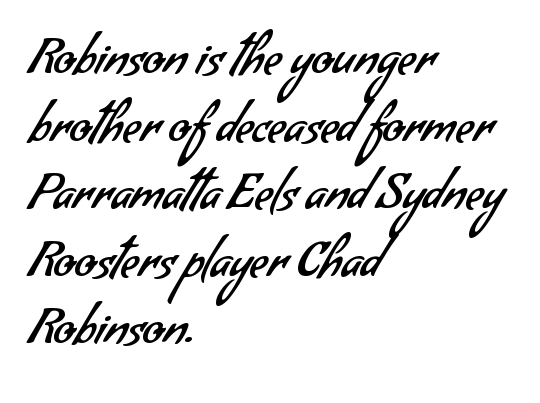
Q: Is the text bold? A: No.
Q: Is the typeface a serif or a sans-serif typeface? A: Sans-serif.
Q: Is the text underlined? A: No.
Q: How is the paragraph aligned? A: Left-aligned.
Q: Is the spacing between letters normal or unusually wide? A: Normal.
Q: Is the spacing between lines tight, normal or loose? A: Normal.
Q: Width (condensed, normal, or wide)? A: Normal.
Q: Stroke contrast? A: Low.
Q: x-height? A: Small.
Q: Monospaced? A: No.
